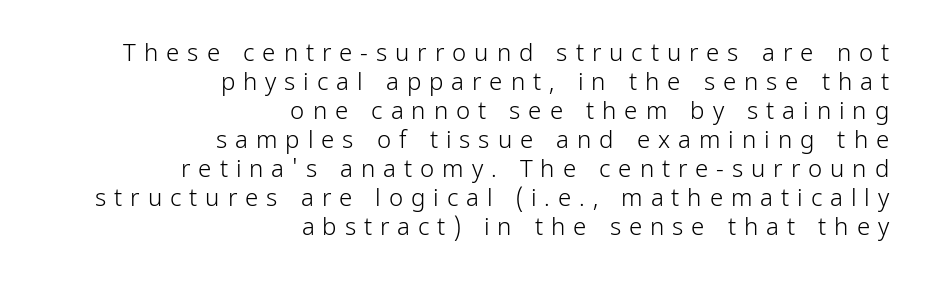
Q: Is the text bold? A: No.
Q: Is the text italic (slanted)? A: No, it is upright.
Q: Is the text underlined? A: No.
Q: How is the paragraph aligned? A: Right-aligned.
Q: Is the spacing between letters normal or unusually wide? A: Unusually wide.
